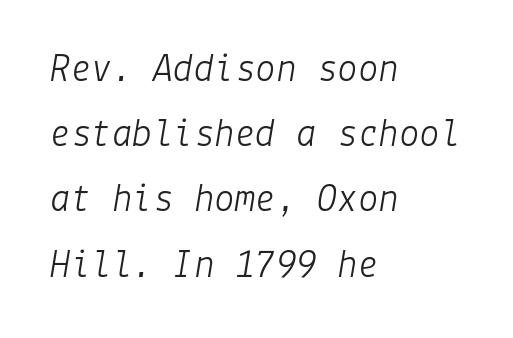
{"italic": "yes", "lean": "right", "slant_degrees": 9, "bold": "no", "weight": "light", "width": "normal", "stroke_contrast": "low", "x_height": "medium", "underline": "no", "align": "left", "line_spacing": "normal", "line_spacing_ratio": 1.59, "letter_spacing": "normal", "letter_spacing_em": 0.0, "glyph_px": 41}
